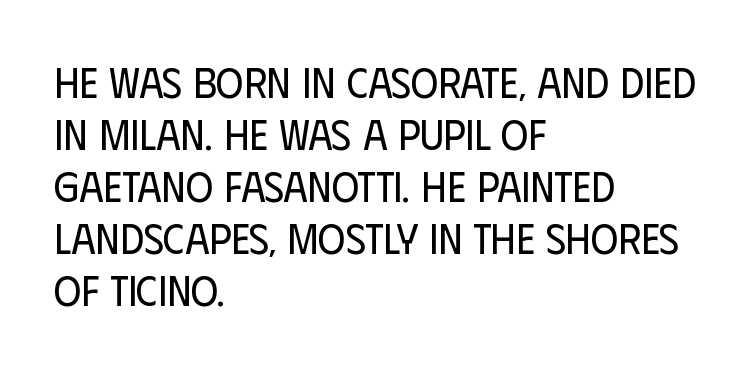
The image shows 42 px regular-weight, condensed sans-serif type, upright; set left-aligned, line spacing 1.24x, normal letter spacing, not underlined; low stroke contrast and a large x-height.
